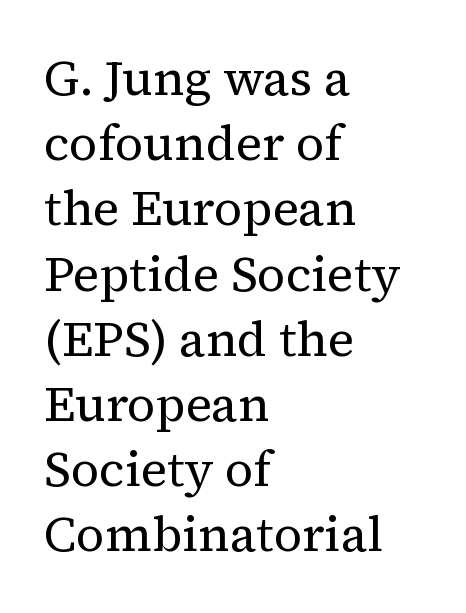
Q: Is the text bold? A: No.
Q: Is the text italic (slanted)? A: No, it is upright.
Q: Is the typeface a serif or a sans-serif typeface? A: Serif.
Q: Is the text underlined? A: No.
Q: How is the paragraph aligned? A: Left-aligned.
Q: Is the spacing between letters normal or unusually wide? A: Normal.
Q: Is the spacing between lines tight, normal or loose? A: Normal.
Q: Width (condensed, normal, or wide)? A: Normal.
Q: Stroke contrast? A: Medium.
Q: x-height? A: Medium.
Q: Monospaced? A: No.
